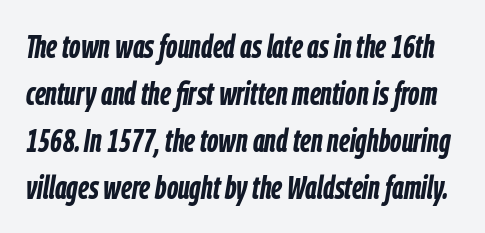
Does extra space separate the letters? No, they use regular spacing. Rows of type keep a routine distance in the vertical direction. These words are printed bold, with thick strokes throughout. Spacing verdict: proportional, widths tailored to each character.
